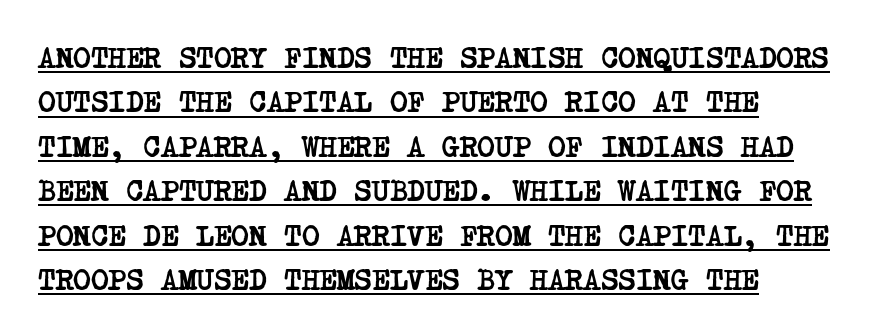
{"serif": "yes", "bold": "yes", "weight": "semibold", "width": "condensed", "stroke_contrast": "low", "x_height": "large", "underline": "yes", "line_spacing": "normal", "line_spacing_ratio": 1.48, "letter_spacing": "normal", "letter_spacing_em": 0.0, "glyph_px": 30}
